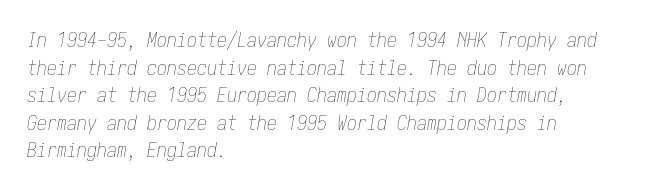
{"italic": "yes", "lean": "right", "slant_degrees": 10, "bold": "no", "underline": "no", "align": "left", "line_spacing": "normal", "line_spacing_ratio": 1.38, "letter_spacing": "normal", "letter_spacing_em": 0.0, "glyph_px": 20}
